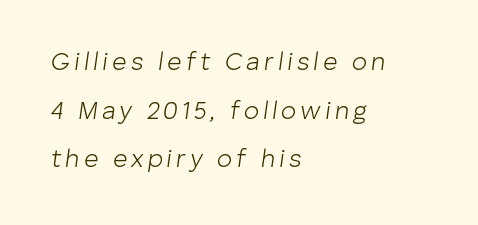
Q: Is the text bold? A: No.
Q: Is the text italic (slanted)? A: Yes, it leans right by about 8 degrees.
Q: Is the text underlined? A: No.
Q: How is the paragraph aligned? A: Left-aligned.
Q: Is the spacing between lines tight, normal or loose? A: Loose.
